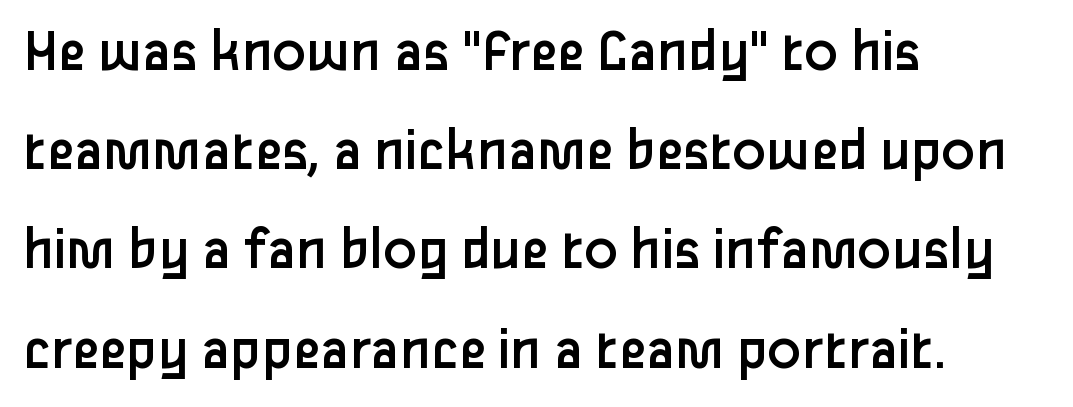
The image shows 62 px regular-weight sans-serif type, upright; set left-aligned, normal line spacing (1.6x), normal letter spacing, not underlined; low stroke contrast and a medium x-height.
